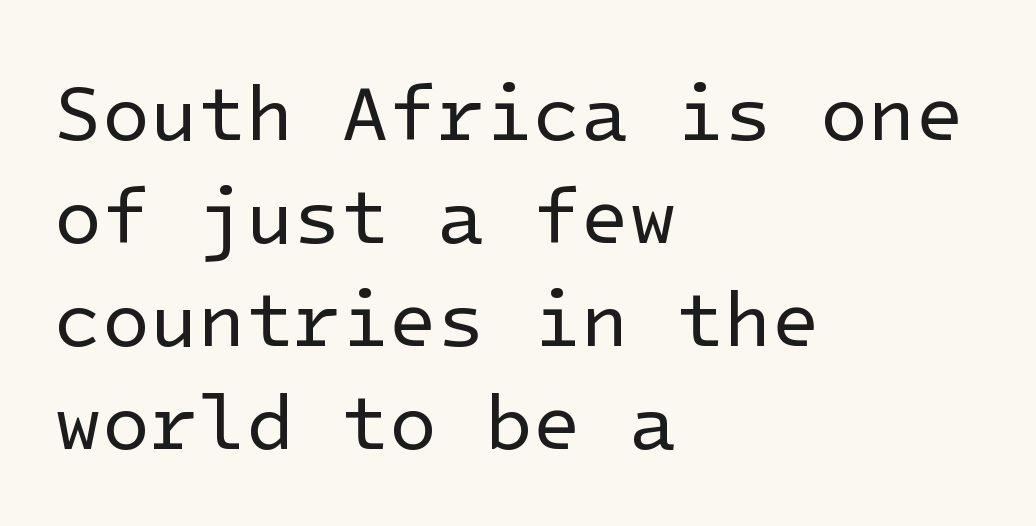
The image shows 78 px regular-weight sans-serif type, upright; set left-aligned, normal line spacing (1.32x), normal letter spacing, not underlined; low stroke contrast and a medium x-height.
